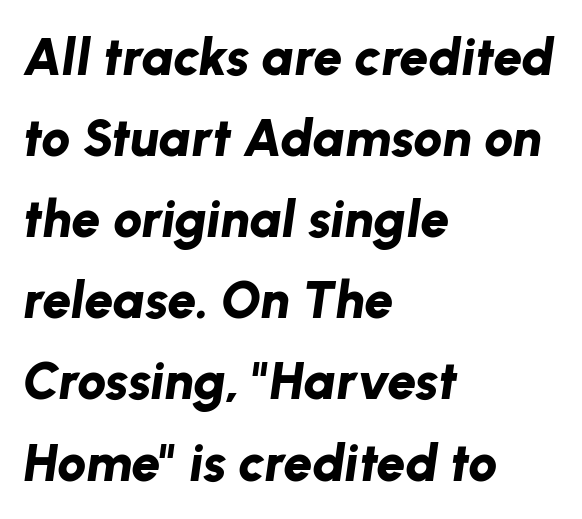
Q: Is the text bold? A: Yes.
Q: Is the text italic (slanted)? A: Yes, it leans right by about 8 degrees.
Q: Is the text underlined? A: No.
Q: How is the paragraph aligned? A: Left-aligned.
Q: Is the spacing between letters normal or unusually wide? A: Normal.
Q: Is the spacing between lines tight, normal or loose? A: Normal.
Q: Width (condensed, normal, or wide)? A: Normal.
Q: Stroke contrast? A: Low.
Q: x-height? A: Medium.
Q: Monospaced? A: No.
